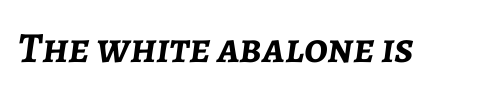
Q: Is the text bold? A: Yes.
Q: Is the text italic (slanted)? A: Yes, it leans right by about 7 degrees.
Q: Is the text underlined? A: No.
Q: Is the spacing between letters normal or unusually wide? A: Normal.
Q: Width (condensed, normal, or wide)? A: Normal.
Q: Stroke contrast? A: Low.
Q: x-height? A: Medium.
Q: Monospaced? A: No.
